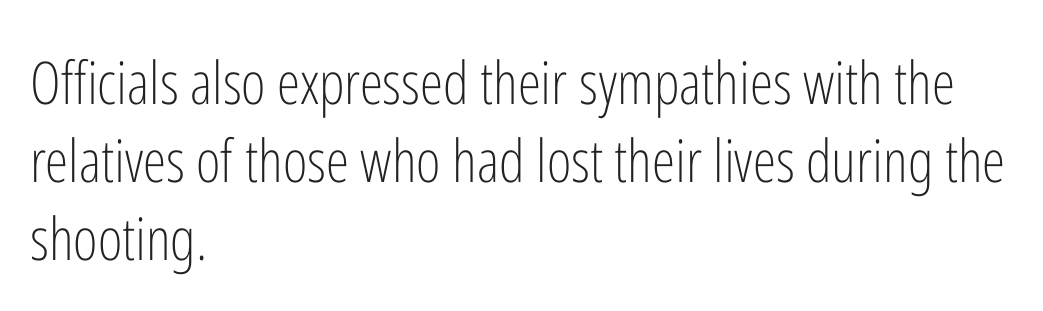
The image shows 59 px light, condensed sans-serif type, upright; set left-aligned, normal line spacing (1.32x), normal letter spacing, not underlined; low stroke contrast and a medium x-height.
